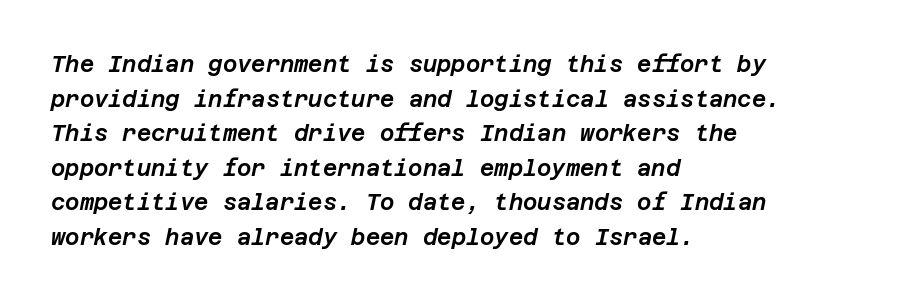
{"italic": "yes", "lean": "right", "slant_degrees": 12, "underline": "no", "align": "left", "line_spacing": "normal", "line_spacing_ratio": 1.57, "letter_spacing": "normal", "letter_spacing_em": 0.0, "glyph_px": 22}
